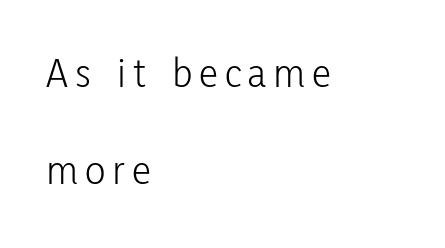
Q: Is the text bold? A: No.
Q: Is the text italic (slanted)? A: No, it is upright.
Q: Is the typeface a serif or a sans-serif typeface? A: Sans-serif.
Q: Is the text underlined? A: No.
Q: How is the paragraph aligned? A: Left-aligned.
Q: Is the spacing between lines tight, normal or loose? A: Loose.
Q: Width (condensed, normal, or wide)? A: Condensed.
Q: Stroke contrast? A: Low.
Q: x-height? A: Medium.
Q: Monospaced? A: No.
